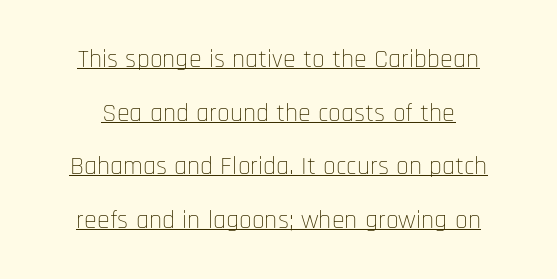
{"italic": "no", "bold": "no", "underline": "yes", "align": "center", "line_spacing": "loose", "line_spacing_ratio": 2.06, "letter_spacing": "normal", "letter_spacing_em": 0.0, "glyph_px": 26}
